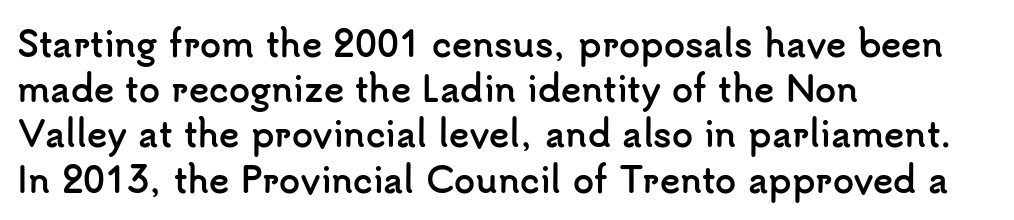
Q: Is the text bold? A: Yes.
Q: Is the text italic (slanted)? A: No, it is upright.
Q: Is the typeface a serif or a sans-serif typeface? A: Sans-serif.
Q: Is the text underlined? A: No.
Q: How is the paragraph aligned? A: Left-aligned.
Q: Is the spacing between letters normal or unusually wide? A: Normal.
Q: Is the spacing between lines tight, normal or loose? A: Normal.
Q: Width (condensed, normal, or wide)? A: Normal.
Q: Stroke contrast? A: Low.
Q: x-height? A: Small.
Q: Monospaced? A: No.
